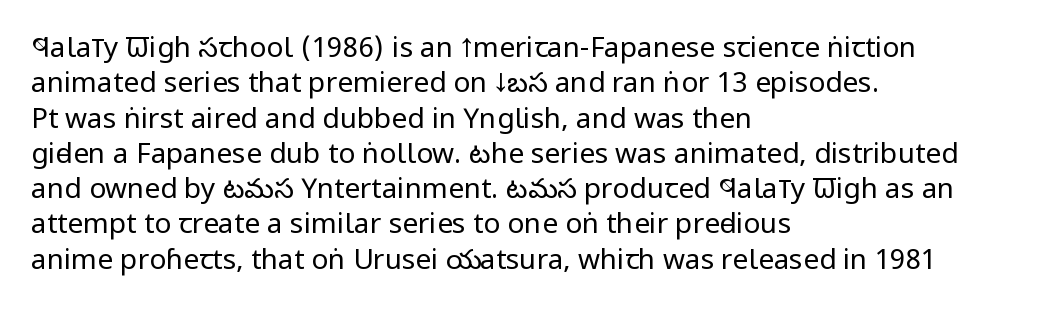
The weight would be labelled regular, book, light, or lighter still. Nope, no serifs anywhere on these letters. Is there much room between lines? A standard amount, neither cramped nor airy. The paragraph has a hard left edge and a soft right edge. Any mark beneath the type? The region is blank.
